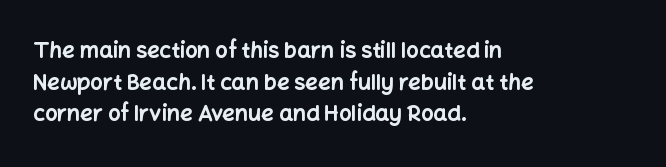
The image shows 22 px bold type, upright; set left-aligned, normal line spacing (1.44x), normal letter spacing, not underlined.
